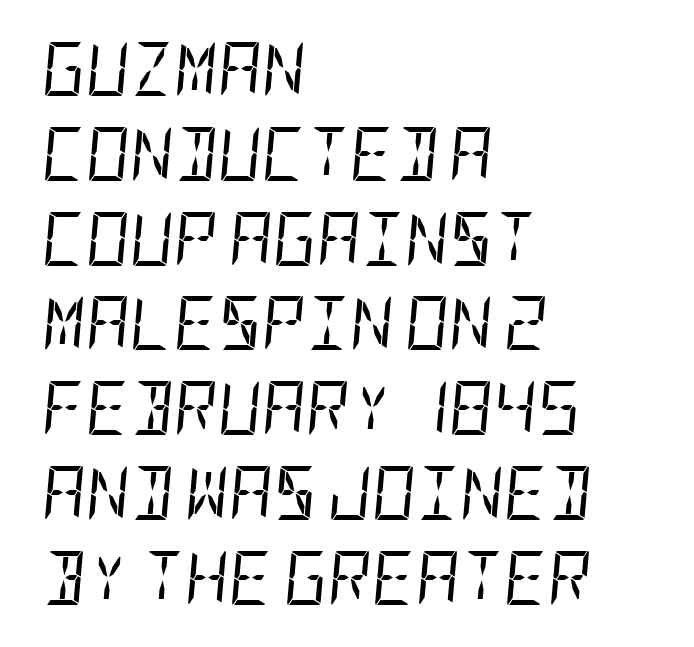
{"italic": "yes", "lean": "right", "slant_degrees": 5, "bold": "no", "weight": "regular", "width": "condensed", "stroke_contrast": "low", "x_height": "large", "underline": "no", "align": "left", "line_spacing": "normal", "line_spacing_ratio": 1.57, "letter_spacing": "normal", "letter_spacing_em": 0.0, "glyph_px": 54}
